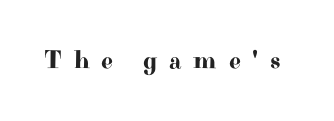
The image shows 26 px text type, upright; set unusually wide letter spacing (+0.45 em), not underlined.
